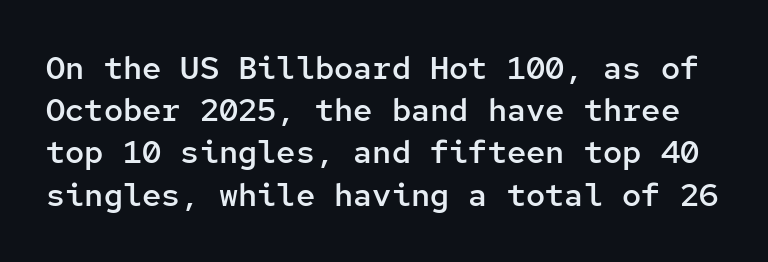
Q: Is the text bold? A: Semi-bold.
Q: Is the text italic (slanted)? A: No, it is upright.
Q: Is the typeface a serif or a sans-serif typeface? A: Sans-serif.
Q: Is the text underlined? A: No.
Q: Is the spacing between letters normal or unusually wide? A: Normal.
Q: Is the spacing between lines tight, normal or loose? A: Normal.
Q: Width (condensed, normal, or wide)? A: Normal.
Q: Stroke contrast? A: Low.
Q: x-height? A: Medium.
Q: Monospaced? A: Yes.
